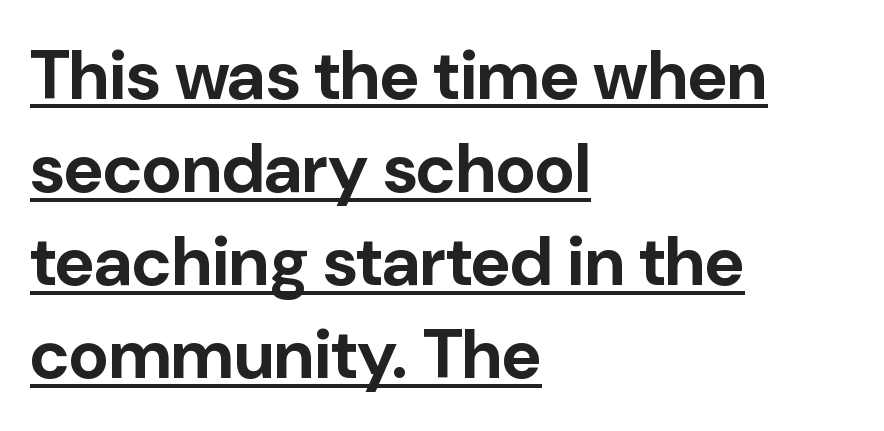
{"serif": "no", "italic": "no", "bold": "yes", "weight": "bold", "width": "normal", "stroke_contrast": "low", "x_height": "medium", "monospaced": "no", "underline": "yes", "align": "left", "line_spacing": "normal", "line_spacing_ratio": 1.35, "letter_spacing": "normal", "letter_spacing_em": 0.0, "glyph_px": 69}
